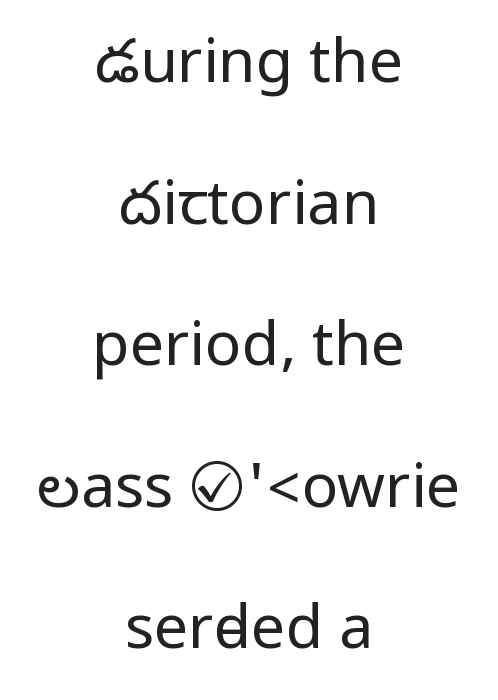
Weight: regular or lighter. Honestly, the rows look like they've been pulled way apart. A student would call this center alignment; a typographer would say set centered. The string is rendered with underlining switched off.
